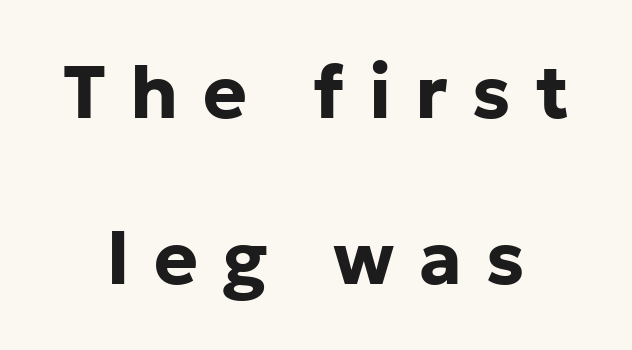
Q: Is the text bold? A: Yes.
Q: Is the text italic (slanted)? A: No, it is upright.
Q: Is the typeface a serif or a sans-serif typeface? A: Sans-serif.
Q: Is the text underlined? A: No.
Q: How is the paragraph aligned? A: Centered.
Q: Is the spacing between letters normal or unusually wide? A: Unusually wide.
Q: Is the spacing between lines tight, normal or loose? A: Loose.
Q: Width (condensed, normal, or wide)? A: Normal.
Q: Stroke contrast? A: Low.
Q: x-height? A: Medium.
Q: Monospaced? A: No.
